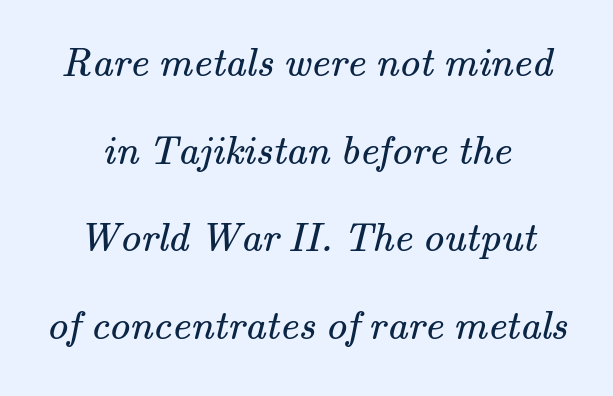
The image shows 41 px regular-weight serif type; set centered, loose line spacing (2.14x), normal letter spacing, not underlined; medium stroke contrast and a small x-height.
